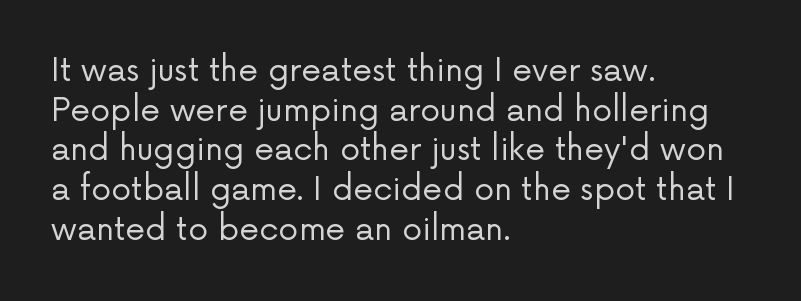
{"serif": "no", "italic": "no", "bold": "no", "weight": "regular", "width": "normal", "stroke_contrast": "low", "x_height": "medium", "monospaced": "no", "underline": "no", "align": "left", "line_spacing_ratio": 1.24, "letter_spacing": "normal", "letter_spacing_em": 0.0, "glyph_px": 32}
